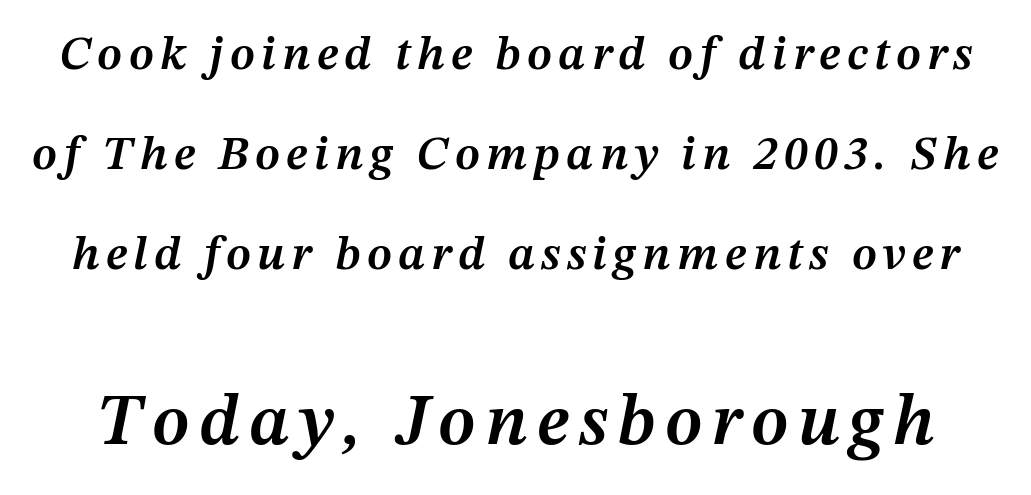
The image shows 72 px semibold type, italic (leaning right); set loose line spacing (2.08x), not underlined; the second (bottom) block is 1.5x larger; medium stroke contrast and a medium x-height.
